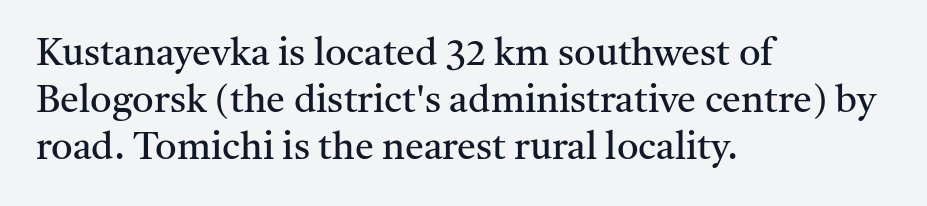
{"serif": "yes", "italic": "no", "bold": "no", "weight": "regular", "width": "normal", "stroke_contrast": "medium", "x_height": "medium", "monospaced": "no", "underline": "no", "align": "left", "line_spacing_ratio": 1.24, "letter_spacing": "normal", "letter_spacing_em": 0.0, "glyph_px": 38}
